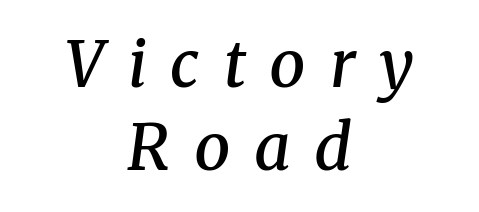
This sample uses expanded letter spacing, leaving extra air between glyphs. The baseline area is clear. Is this a fixed-width face? No — the glyphs have proportional, varying widths. The whole block is typeset with a tilt. The lines sit at an ordinary, default distance from one another.
